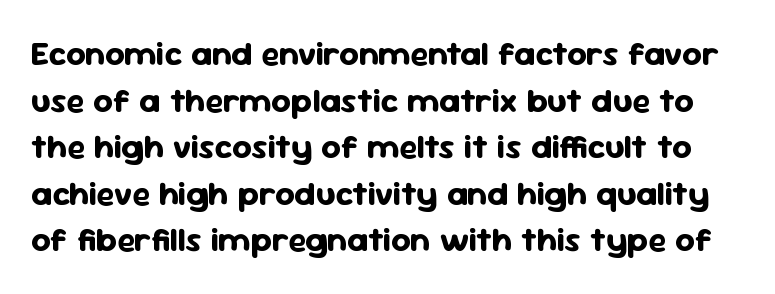
Q: Is the text bold? A: Yes.
Q: Is the text italic (slanted)? A: No, it is upright.
Q: Is the typeface a serif or a sans-serif typeface? A: Sans-serif.
Q: Is the text underlined? A: No.
Q: Is the spacing between letters normal or unusually wide? A: Normal.
Q: Is the spacing between lines tight, normal or loose? A: Normal.
Q: Width (condensed, normal, or wide)? A: Normal.
Q: Stroke contrast? A: Low.
Q: x-height? A: Medium.
Q: Monospaced? A: No.
